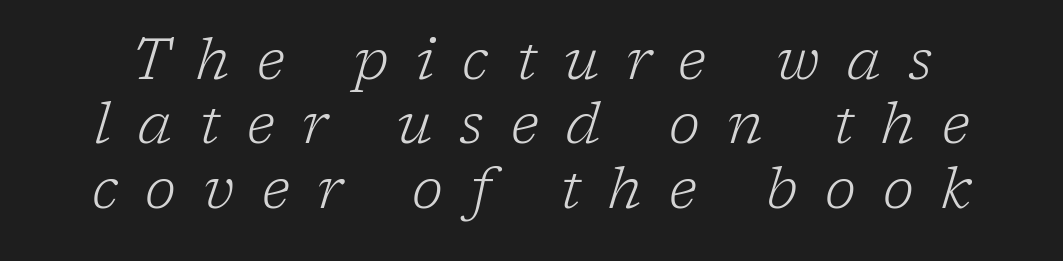
Tightly led — the rows are bunched. Someone cranked the tracking dial way up on this one. Nobody drew a line under any word here. Italic? Definitely — the glyphs are oblique. The face used here is proportionally spaced, like ordinary book or web type. Letterform terminals end in serifs throughout the passage.
